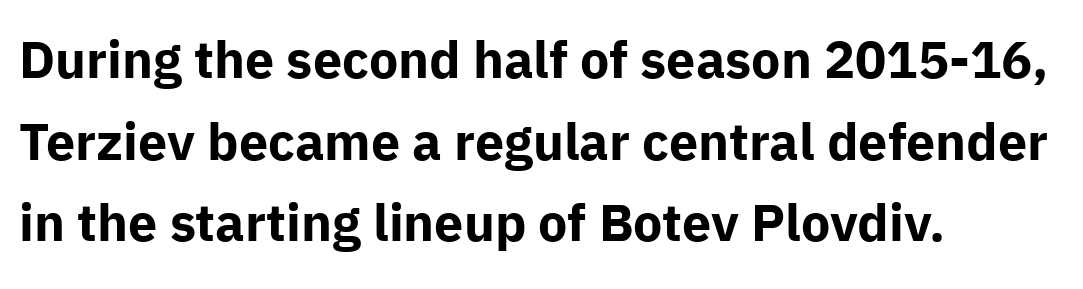
{"serif": "no", "italic": "no", "bold": "yes", "weight": "bold", "width": "normal", "stroke_contrast": "low", "x_height": "medium", "monospaced": "no", "underline": "no", "align": "left", "line_spacing": "normal", "line_spacing_ratio": 1.57, "letter_spacing": "normal", "letter_spacing_em": 0.0, "glyph_px": 52}
